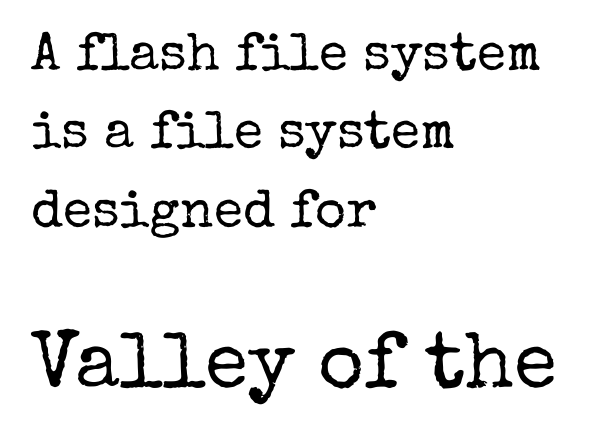
Varying glyph widths throughout — classic text-font behaviour. Each stroke keeps to a modest, everyday thickness or less. This layout puts the modest block above and the oversized block below. Just letters on the line, the space beneath them empty. How are the letters spaced? Ordinarily, with no added tracking.
